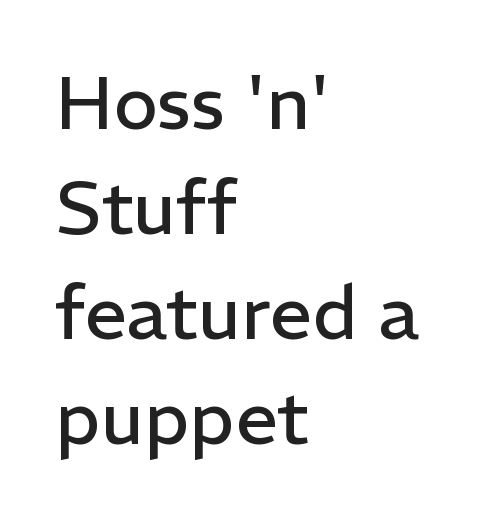
Q: Is the text bold? A: No.
Q: Is the text italic (slanted)? A: No, it is upright.
Q: Is the typeface a serif or a sans-serif typeface? A: Sans-serif.
Q: Is the text underlined? A: No.
Q: How is the paragraph aligned? A: Left-aligned.
Q: Is the spacing between letters normal or unusually wide? A: Normal.
Q: Is the spacing between lines tight, normal or loose? A: Normal.
Q: Width (condensed, normal, or wide)? A: Normal.
Q: Stroke contrast? A: Low.
Q: x-height? A: Medium.
Q: Monospaced? A: No.
